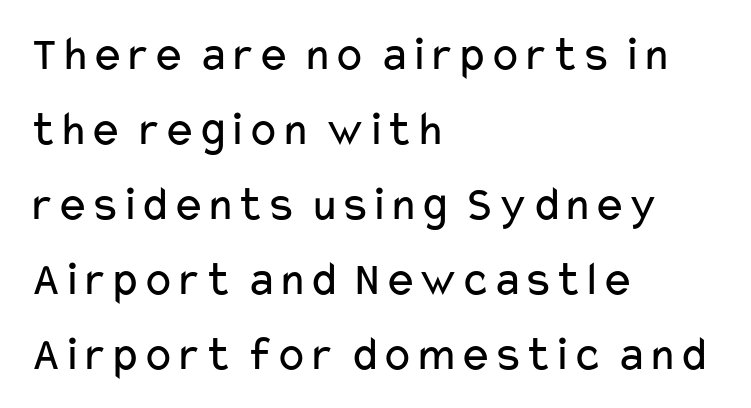
{"serif": "no", "italic": "no", "bold": "no", "weight": "regular", "width": "wide", "stroke_contrast": "low", "x_height": "medium", "monospaced": "no", "underline": "no", "align": "left", "line_spacing": "normal", "line_spacing_ratio": 1.53, "letter_spacing": "normal", "letter_spacing_em": 0.0, "glyph_px": 49}
